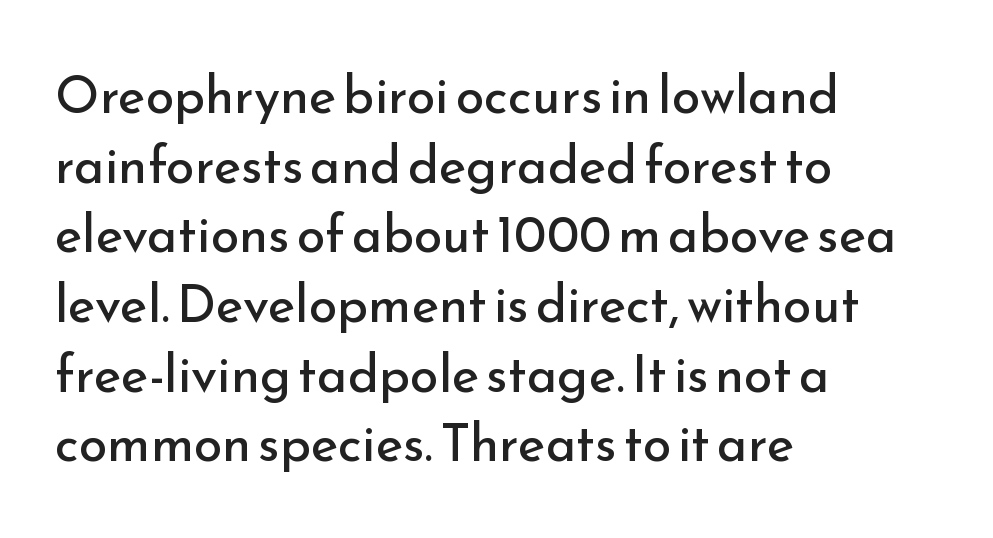
Caption: standard tracking, unaltered. A normal amount of white space separates one row of letters from the next. Glance below the letters and you will spot only blank space. Counters stay open thanks to moderate or lighter strokes. Italic? Not at all — the glyphs are vertical. You could not count columns in this text — the font is proportionally spaced.
